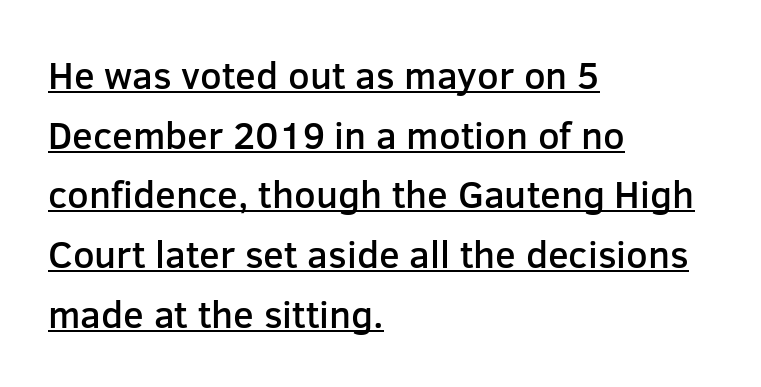
The rendering uses a moderate line-height, typical for paragraphs. Compared with undecorated copy, this sample adds a rule below the words. Italic: no, the glyphs are upright roman. The letters sit at their default tracking, neither squeezed nor spread. A student would call this left alignment; a typographer would say flush left, rag right.
